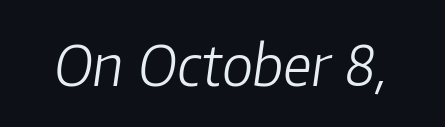
Here the designer chose a conventional face with non-uniform glyph widths. The characters are drawn with everyday or finer stroke widths. Each word holds together tightly as a unit, with standard inter-letter gaps. The area under the type is left untouched. You can tell it's italic because the verticals aren't actually vertical.
